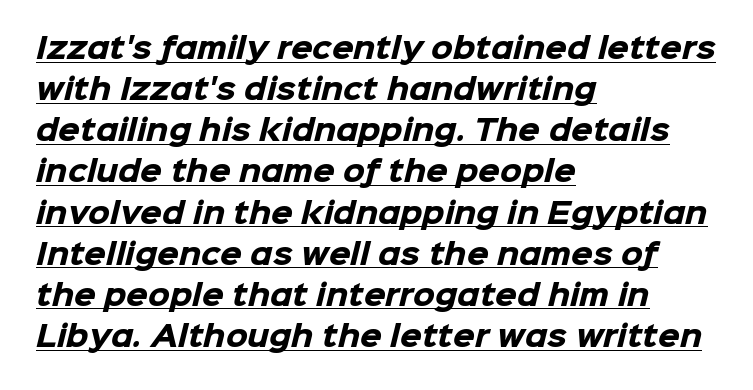
The image shows 28 px heavy sans-serif type; set left-aligned, normal line spacing (1.47x), normal letter spacing, underlined; low stroke contrast and a medium x-height.
